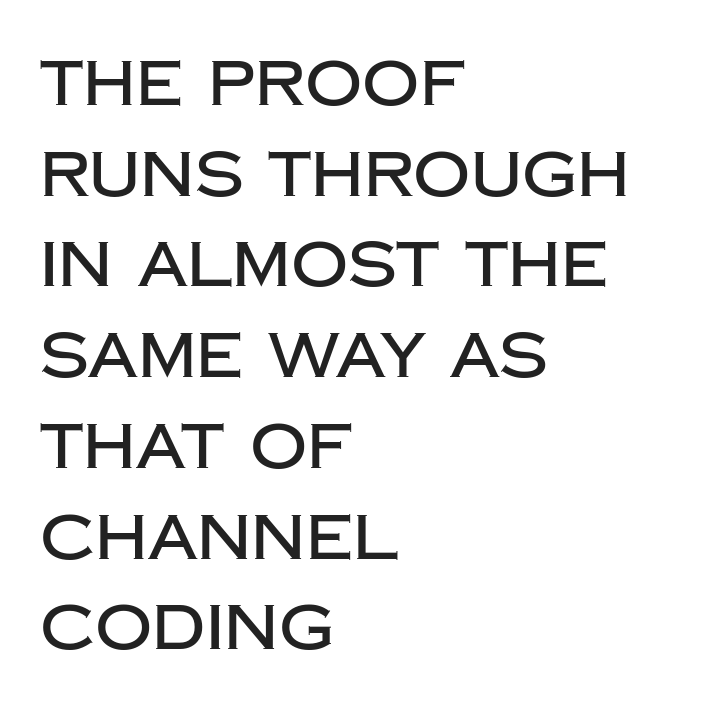
The image shows 63 px sans-serif type, upright; set left-aligned, normal line spacing (1.44x), normal letter spacing, not underlined; low stroke contrast and a large x-height.
